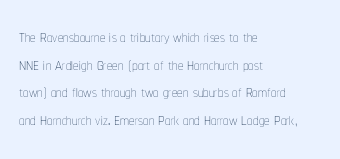
The typeface has the unassuming heft of standard copy or less. Vertical strokes here are truly vertical. A clean baseline with only descenders dipping below it. Default kerning and tracking; the words read as compact shapes.
